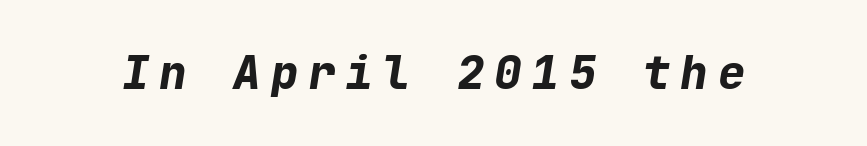
Q: Is the text bold? A: Yes.
Q: Is the text italic (slanted)? A: Yes, it leans right by about 9 degrees.
Q: Is the text underlined? A: No.
Q: Is the spacing between letters normal or unusually wide? A: Unusually wide.
Q: Width (condensed, normal, or wide)? A: Normal.
Q: Stroke contrast? A: Low.
Q: x-height? A: Medium.
Q: Monospaced? A: Yes.
